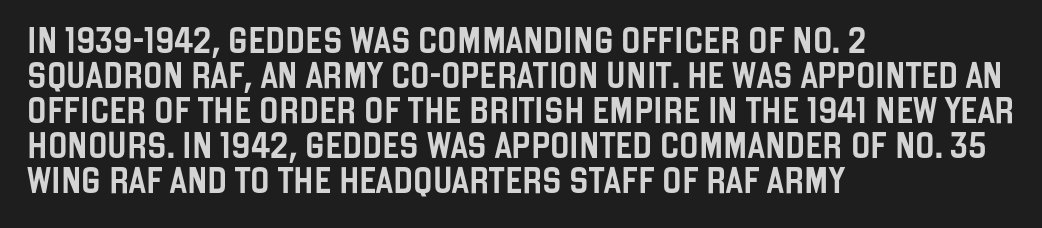
The image shows 26 px text type, upright; set left-aligned, normal line spacing (1.35x), normal letter spacing, not underlined.
